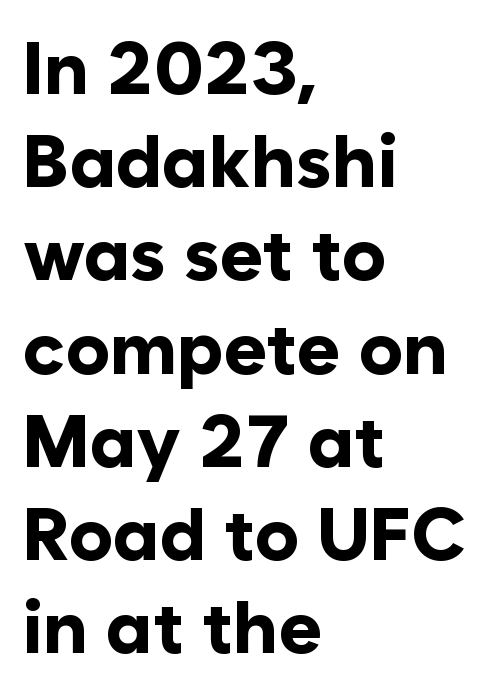
Q: Is the text bold? A: Yes.
Q: Is the text italic (slanted)? A: No, it is upright.
Q: Is the typeface a serif or a sans-serif typeface? A: Sans-serif.
Q: Is the text underlined? A: No.
Q: How is the paragraph aligned? A: Left-aligned.
Q: Is the spacing between letters normal or unusually wide? A: Normal.
Q: Is the spacing between lines tight, normal or loose? A: Normal.
Q: Width (condensed, normal, or wide)? A: Normal.
Q: Stroke contrast? A: Low.
Q: x-height? A: Medium.
Q: Monospaced? A: No.
